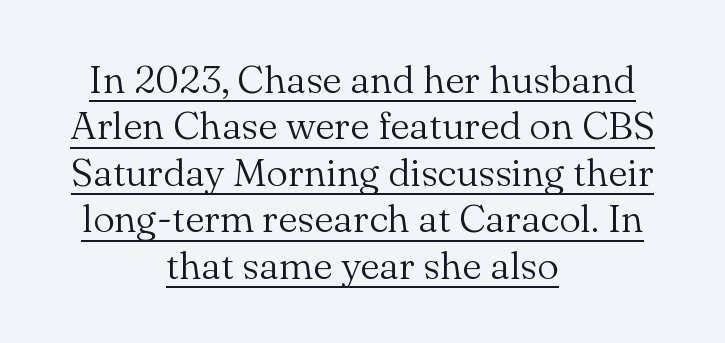
{"serif": "yes", "italic": "no", "bold": "no", "weight": "light", "width": "normal", "stroke_contrast": "medium", "x_height": "small", "monospaced": "no", "underline": "yes", "align": "center", "line_spacing_ratio": 1.19, "letter_spacing": "normal", "letter_spacing_em": 0.0, "glyph_px": 39}
